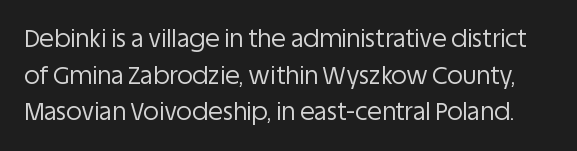
Q: Is the text bold? A: No.
Q: Is the text italic (slanted)? A: No, it is upright.
Q: Is the text underlined? A: No.
Q: Is the spacing between letters normal or unusually wide? A: Normal.
Q: Is the spacing between lines tight, normal or loose? A: Normal.
